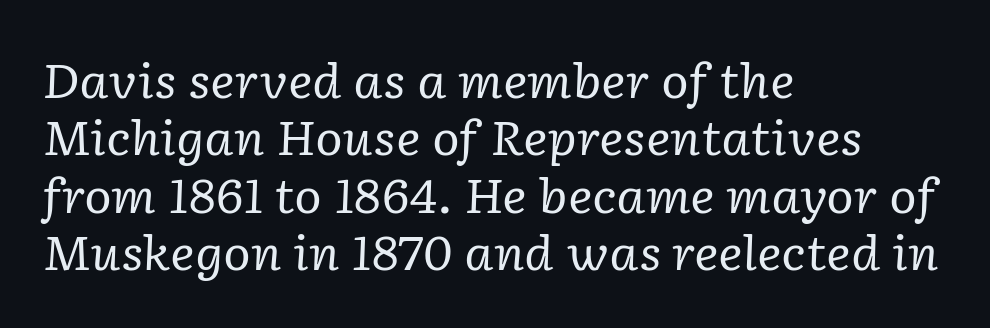
Each letter's strokes conclude with small projecting serifs. The face used here has a pronounced slope to its letters. Letters have the restrained weight of plain body copy at most. Clear beneath every line of the passage. One-word summary of the alignment: left. Think of a printed novel: that variable character pitch is what you see here.
